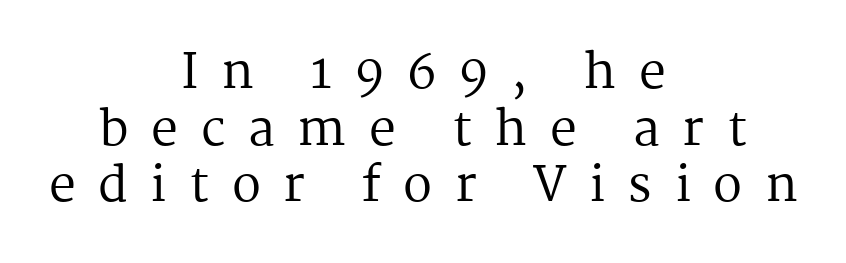
{"serif": "yes", "italic": "no", "bold": "no", "weight": "regular", "width": "normal", "stroke_contrast": "medium", "x_height": "medium", "monospaced": "no", "underline": "no", "align": "center", "line_spacing_ratio": 1.18, "letter_spacing": "wide", "letter_spacing_em": 0.47, "glyph_px": 48}
